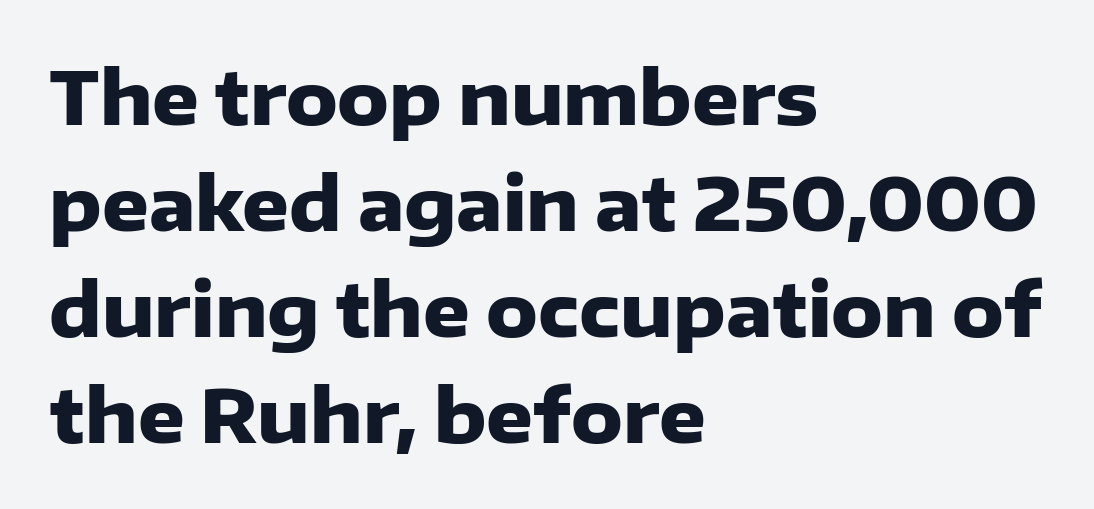
The image shows 73 px heavy sans-serif type, upright; set left-aligned, normal line spacing (1.45x), normal letter spacing, not underlined; low stroke contrast and a medium x-height.
